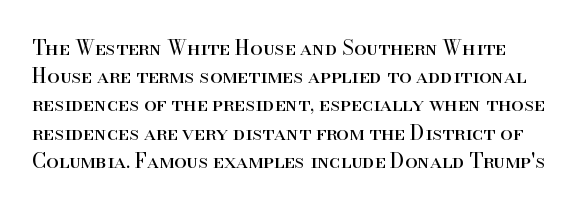
The image shows 20 px text type, upright; set normal line spacing (1.41x), normal letter spacing, not underlined.
